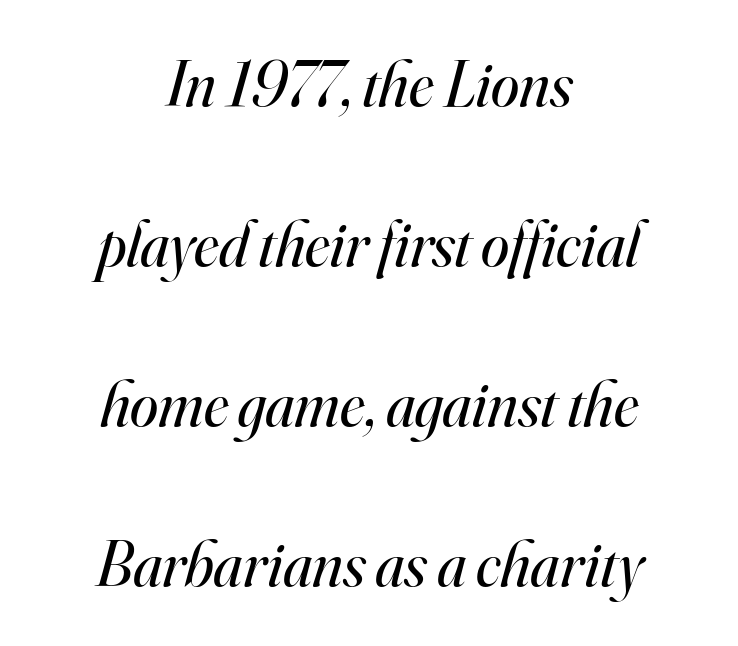
{"serif": "yes", "italic": "yes", "lean": "right", "slant_degrees": 16, "bold": "no", "weight": "regular", "width": "normal", "stroke_contrast": "high", "x_height": "small", "monospaced": "no", "underline": "no", "align": "center", "line_spacing": "loose", "line_spacing_ratio": 2.5, "letter_spacing": "normal", "letter_spacing_em": 0.0, "glyph_px": 64}
